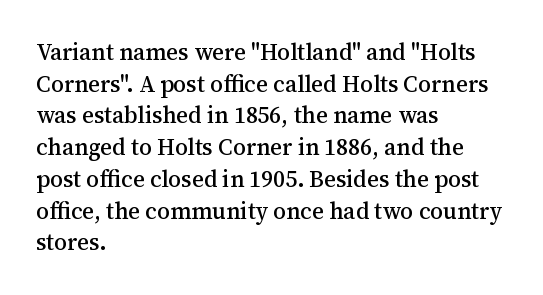
Q: Is the text italic (slanted)? A: No, it is upright.
Q: Is the text underlined? A: No.
Q: How is the paragraph aligned? A: Left-aligned.
Q: Is the spacing between letters normal or unusually wide? A: Normal.
Q: Is the spacing between lines tight, normal or loose? A: Normal.
